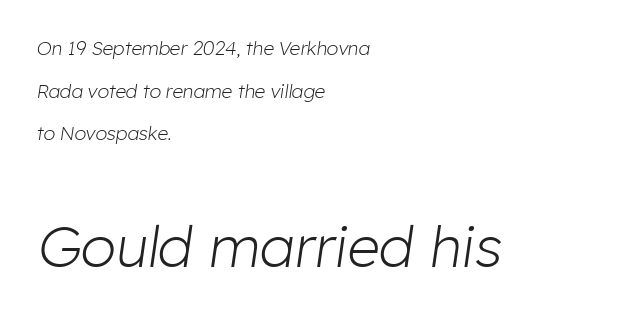
{"italic": "yes", "lean": "right", "slant_degrees": 8, "bold": "no", "weight": "light", "width": "normal", "stroke_contrast": "low", "x_height": "medium", "monospaced": "no", "underline": "no", "align": "left", "line_spacing": "loose", "line_spacing_ratio": 2.25, "letter_spacing": "normal", "letter_spacing_em": 0.0, "larger_block": "second", "size_ratio": 3.0, "glyph_px": 57}
